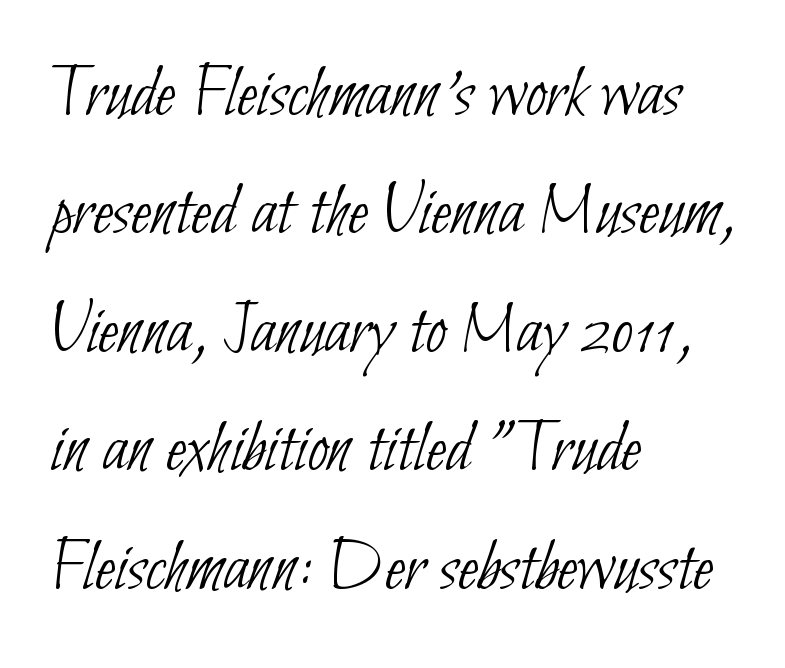
{"serif": "no", "bold": "no", "weight": "thin", "width": "condensed", "stroke_contrast": "low", "x_height": "small", "monospaced": "no", "underline": "no", "align": "left", "line_spacing": "normal", "line_spacing_ratio": 1.58, "letter_spacing": "normal", "letter_spacing_em": 0.0, "glyph_px": 75}
